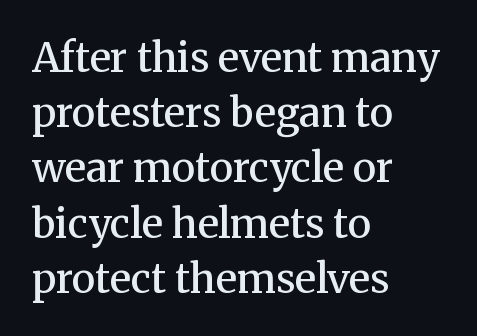
The image shows 40 px semibold serif type, upright; set left-aligned, normal line spacing (1.38x), normal letter spacing, not underlined; medium stroke contrast and a medium x-height.
